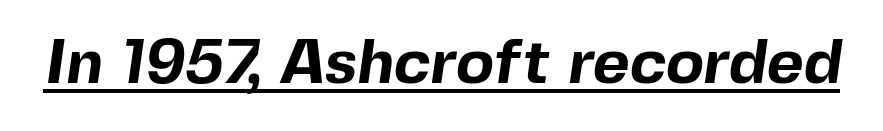
{"serif": "no", "bold": "yes", "weight": "bold", "width": "normal", "x_height": "medium", "monospaced": "no", "underline": "yes", "letter_spacing": "normal", "letter_spacing_em": 0.0, "glyph_px": 63}
